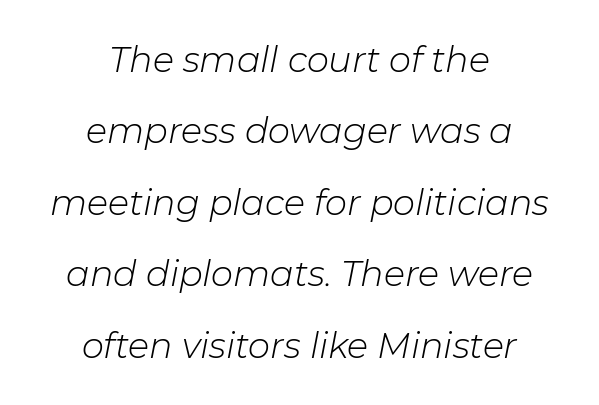
{"italic": "yes", "lean": "right", "slant_degrees": 11, "bold": "no", "weight": "light", "width": "normal", "stroke_contrast": "low", "x_height": "medium", "monospaced": "no", "underline": "no", "align": "center", "line_spacing": "loose", "line_spacing_ratio": 2.04, "letter_spacing": "normal", "letter_spacing_em": 0.0, "glyph_px": 35}
